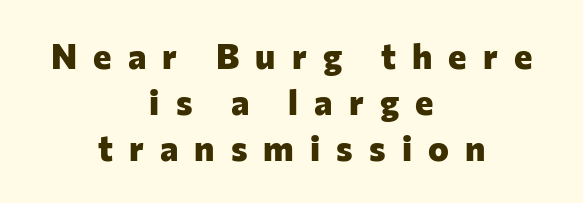
This block has exactly the height ordinary leading produces. Serif or sans? Sans — the stroke terminals are bare. Does extra space separate the letters? Yes, quite a lot of it. Clear beneath every line of the passage. I'd describe the lettering as bold — thick and assertive. The rag falls on both sides of this text block equally.
